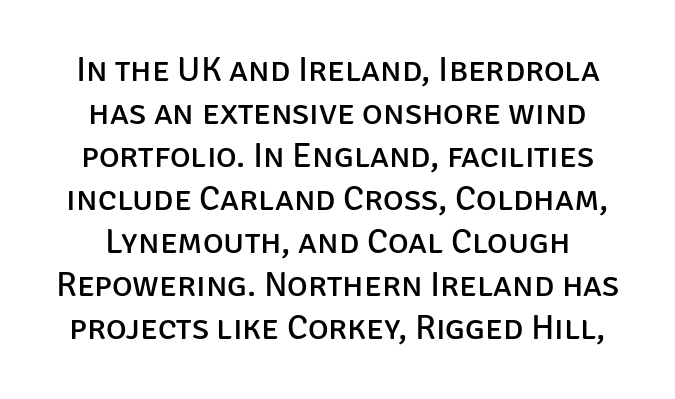
Q: Is the text bold? A: No.
Q: Is the text italic (slanted)? A: No, it is upright.
Q: Is the typeface a serif or a sans-serif typeface? A: Sans-serif.
Q: Is the text underlined? A: No.
Q: Is the spacing between letters normal or unusually wide? A: Normal.
Q: Width (condensed, normal, or wide)? A: Normal.
Q: Stroke contrast? A: Low.
Q: x-height? A: Large.
Q: Monospaced? A: No.
